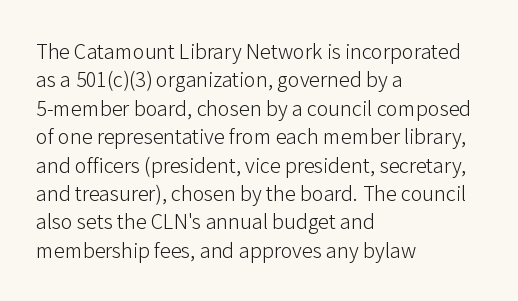
The image shows 22 px text type, upright; set left-aligned, normal line spacing (1.29x), normal letter spacing, not underlined.
